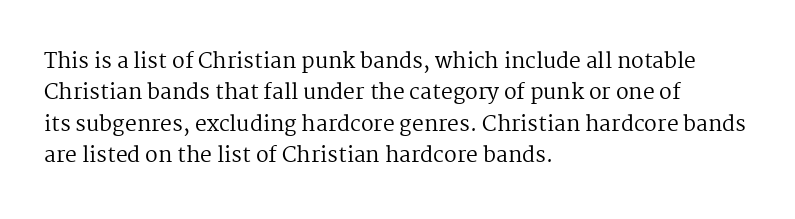
{"italic": "no", "bold": "no", "underline": "no", "align": "left", "line_spacing": "normal", "line_spacing_ratio": 1.5, "letter_spacing": "normal", "letter_spacing_em": 0.0, "glyph_px": 21}
